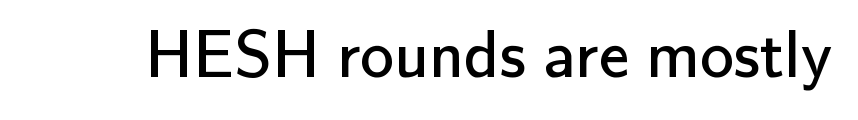
The image shows 68 px regular-weight sans-serif type, upright; set normal letter spacing, not underlined; low stroke contrast and a small x-height.
